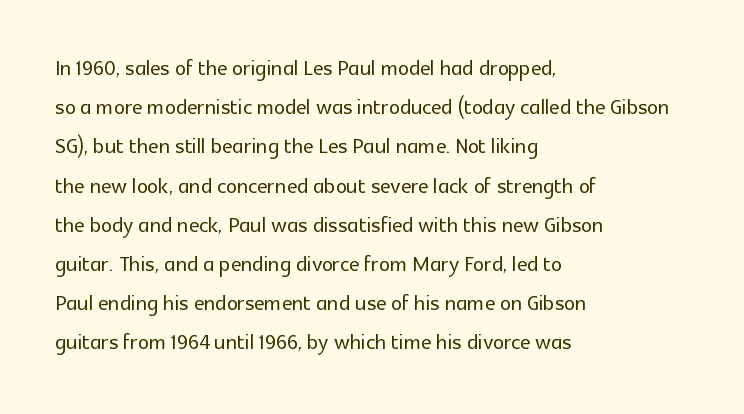
The specimen reads as upright at a glance. Standard letterfit; no display-style spreading of the glyphs. Leading: standard. Decoration check: the copy has no underline. Note the varied advance widths — an 'i' is clearly narrower than an 'm'. Line beginnings align vertically; line endings do not.
